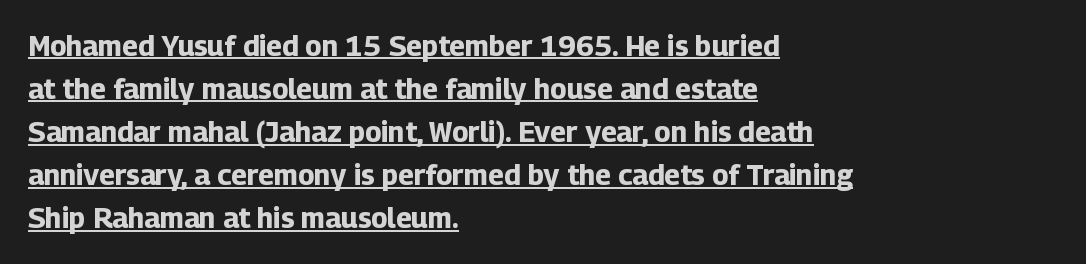
Q: Is the text bold? A: Yes.
Q: Is the text italic (slanted)? A: No, it is upright.
Q: Is the typeface a serif or a sans-serif typeface? A: Sans-serif.
Q: Is the text underlined? A: Yes.
Q: How is the paragraph aligned? A: Left-aligned.
Q: Is the spacing between letters normal or unusually wide? A: Normal.
Q: Is the spacing between lines tight, normal or loose? A: Normal.
Q: Width (condensed, normal, or wide)? A: Normal.
Q: Stroke contrast? A: Low.
Q: x-height? A: Medium.
Q: Monospaced? A: No.
